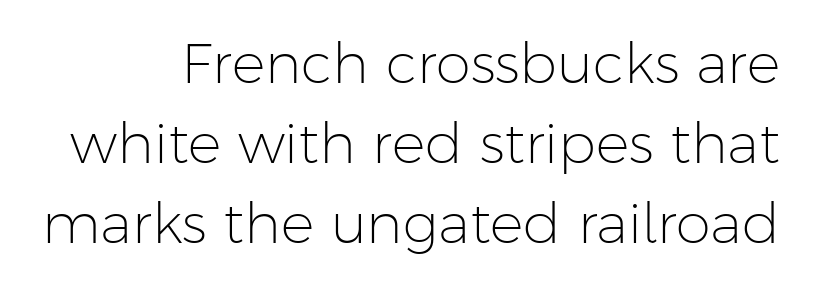
{"serif": "no", "italic": "no", "bold": "no", "weight": "light", "width": "normal", "stroke_contrast": "low", "x_height": "medium", "monospaced": "no", "underline": "no", "align": "right", "line_spacing": "normal", "line_spacing_ratio": 1.43, "letter_spacing": "normal", "letter_spacing_em": 0.0, "glyph_px": 56}
